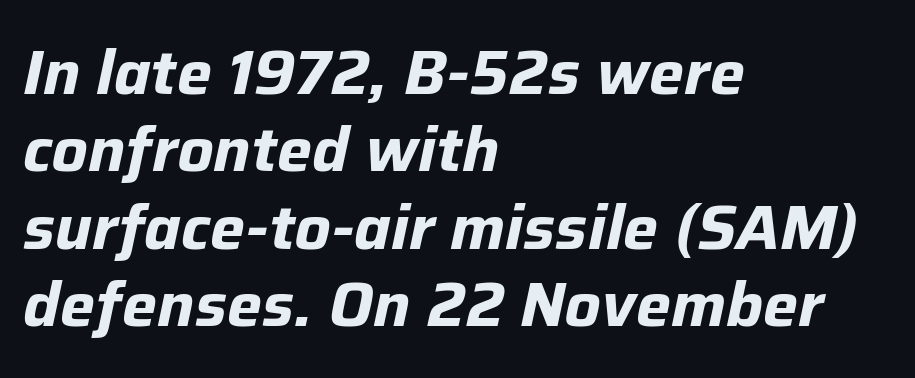
The image shows 62 px bold type, italic (leaning right); set left-aligned, normal line spacing (1.25x), normal letter spacing, not underlined; low stroke contrast and a medium x-height.
